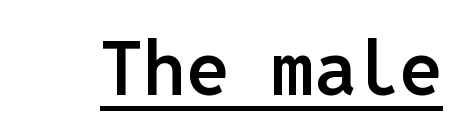
Every word sits above its own underline. Notice the strokes are somewhat thickened but not fully heavy: this is a semibold. The horizontal fit of the characters is conventional and even. Style check: upright.
